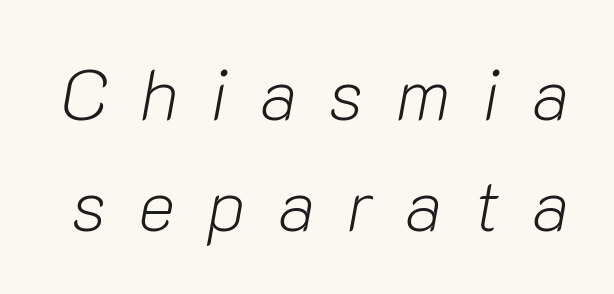
{"italic": "yes", "lean": "right", "slant_degrees": 10, "bold": "no", "weight": "light", "width": "normal", "stroke_contrast": "low", "x_height": "medium", "monospaced": "no", "underline": "no", "line_spacing": "normal", "line_spacing_ratio": 1.56, "letter_spacing": "wide", "letter_spacing_em": 0.45, "glyph_px": 71}
